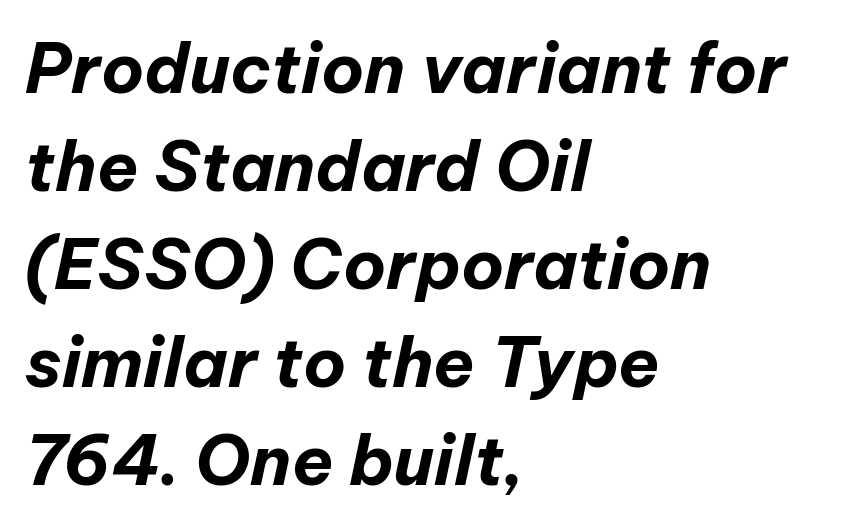
The image shows 68 px bold type, italic (leaning right); set left-aligned, normal line spacing (1.44x), normal letter spacing, not underlined; low stroke contrast and a medium x-height.
